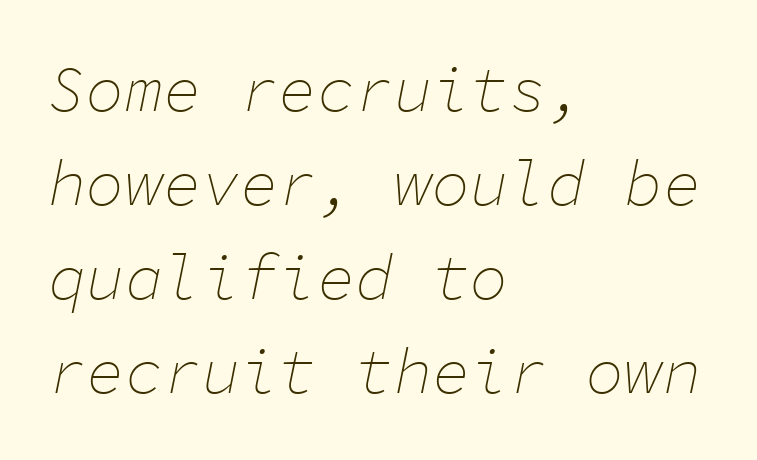
The image shows 64 px thin type, italic (leaning right), monospaced; set left-aligned, normal line spacing (1.47x), normal letter spacing, not underlined; low stroke contrast and a medium x-height.
